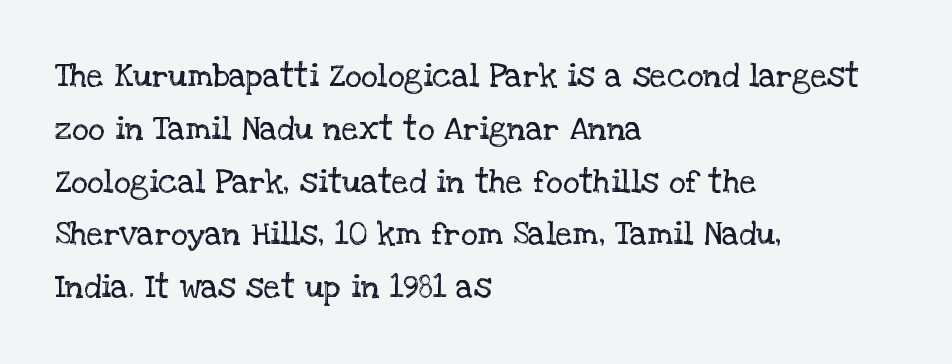
Q: Is the text bold? A: No.
Q: Is the text italic (slanted)? A: No, it is upright.
Q: Is the typeface a serif or a sans-serif typeface? A: Serif.
Q: Is the text underlined? A: No.
Q: How is the paragraph aligned? A: Left-aligned.
Q: Is the spacing between letters normal or unusually wide? A: Normal.
Q: Is the spacing between lines tight, normal or loose? A: Normal.
Q: Width (condensed, normal, or wide)? A: Normal.
Q: Stroke contrast? A: Low.
Q: x-height? A: Large.
Q: Monospaced? A: No.
